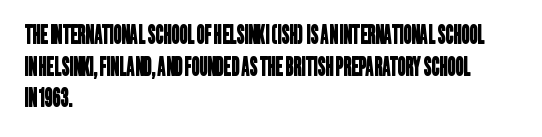
Q: Is the text underlined? A: No.
Q: How is the paragraph aligned? A: Left-aligned.
Q: Is the spacing between letters normal or unusually wide? A: Normal.
Q: Is the spacing between lines tight, normal or loose? A: Normal.
